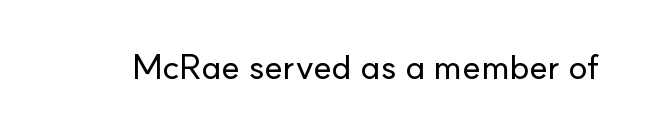
Is the letter spacing exaggerated? No — it looks like the ordinary default. Varying glyph widths throughout — classic text-font behaviour. A typesetter would mark this as roman, not italic. The space directly below the letters is spotless.
